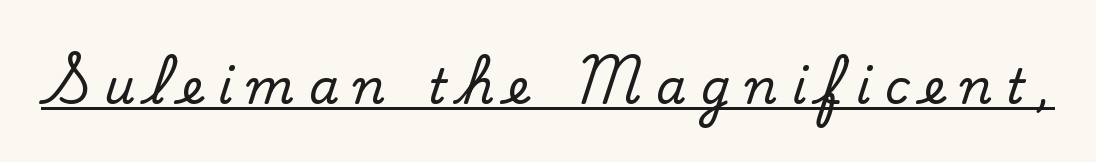
Q: Is the text italic (slanted)? A: Yes.
Q: Is the typeface a serif or a sans-serif typeface? A: Serif.
Q: Is the text underlined? A: Yes.
Q: Is the spacing between letters normal or unusually wide? A: Unusually wide.
Q: Width (condensed, normal, or wide)? A: Normal.
Q: Stroke contrast? A: Medium.
Q: x-height? A: Small.
Q: Monospaced? A: No.
